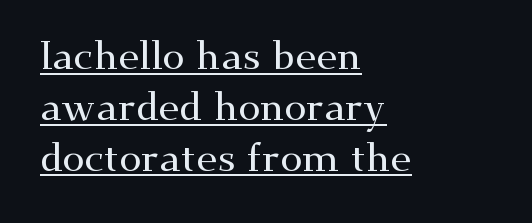
{"serif": "yes", "italic": "no", "width": "wide", "stroke_contrast": "medium", "x_height": "small", "monospaced": "no", "underline": "yes", "align": "left", "line_spacing": "normal", "line_spacing_ratio": 1.27, "letter_spacing": "normal", "letter_spacing_em": 0.0, "glyph_px": 40}
